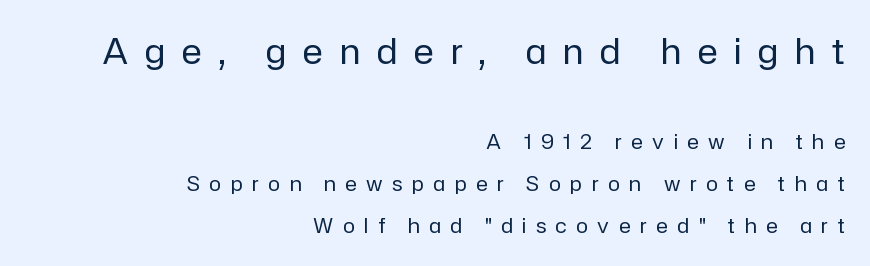
The image shows 35 px regular-weight sans-serif type, upright; set right-aligned, loose line spacing (2.11x), unusually wide letter spacing (+0.48 em), not underlined; the first (top) block is 1.75x larger; low stroke contrast and a medium x-height.
